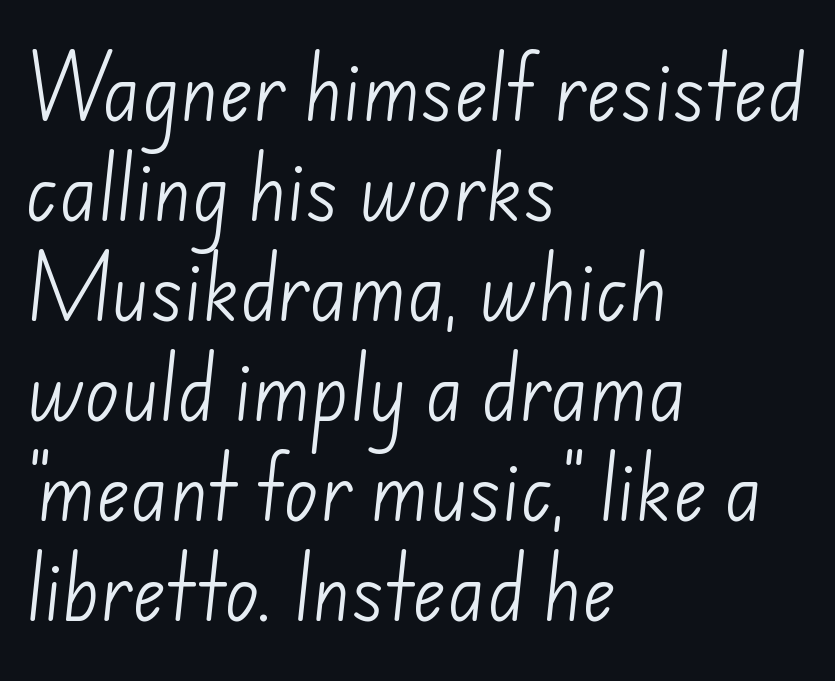
{"serif": "no", "bold": "no", "weight": "light", "width": "normal", "stroke_contrast": "low", "x_height": "small", "monospaced": "no", "underline": "no", "align": "left", "line_spacing": "normal", "line_spacing_ratio": 1.39, "letter_spacing": "normal", "letter_spacing_em": 0.0, "glyph_px": 72}
